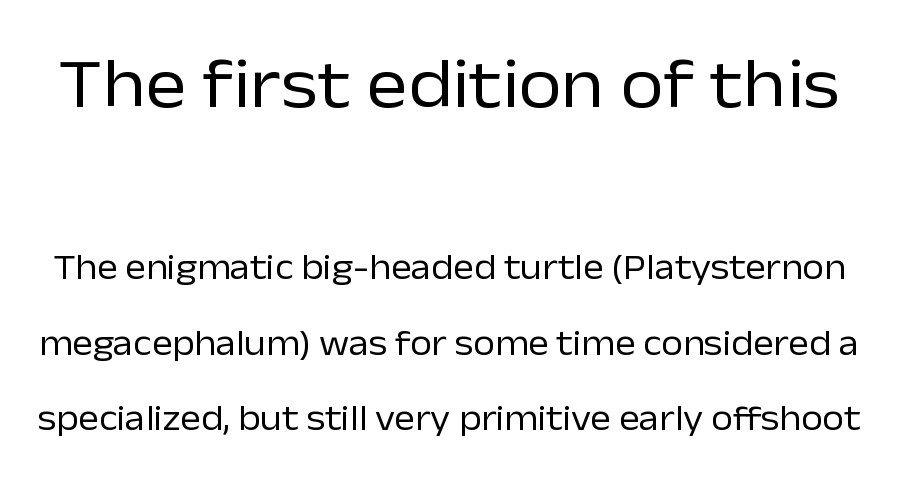
Q: Is the text bold? A: No.
Q: Is the text italic (slanted)? A: No, it is upright.
Q: Is the typeface a serif or a sans-serif typeface? A: Sans-serif.
Q: Is the text underlined? A: No.
Q: Is the spacing between letters normal or unusually wide? A: Normal.
Q: Is the spacing between lines tight, normal or loose? A: Loose.
Q: Which block of text is set in a larger size, the first (top) or the second (bottom)? A: The first (top) one.
Q: Width (condensed, normal, or wide)? A: Normal.
Q: Stroke contrast? A: Low.
Q: x-height? A: Medium.
Q: Monospaced? A: No.
